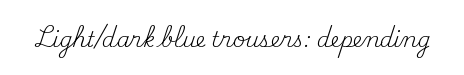
Q: Is the text bold? A: No.
Q: Is the text italic (slanted)? A: Yes.
Q: Is the text underlined? A: No.
Q: Is the spacing between letters normal or unusually wide? A: Normal.
